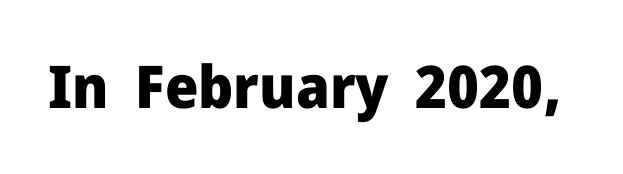
The image shows 59 px heavy sans-serif type, upright; set normal letter spacing, not underlined; low stroke contrast and a medium x-height.
